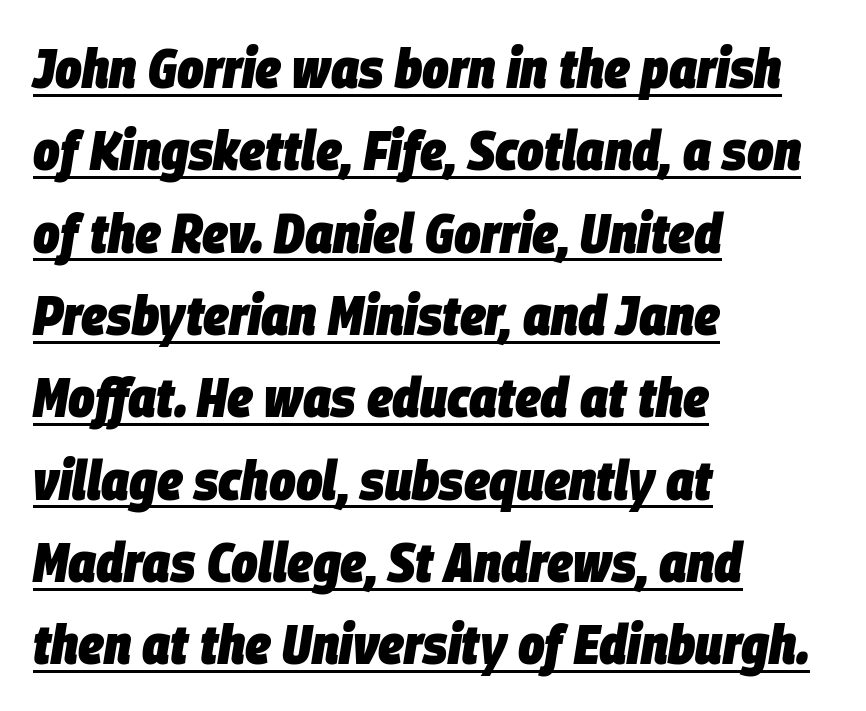
{"italic": "yes", "lean": "right", "slant_degrees": 9, "bold": "yes", "weight": "heavy", "width": "condensed", "stroke_contrast": "low", "x_height": "large", "monospaced": "no", "underline": "yes", "align": "left", "line_spacing": "normal", "line_spacing_ratio": 1.47, "letter_spacing": "normal", "letter_spacing_em": 0.0, "glyph_px": 56}
